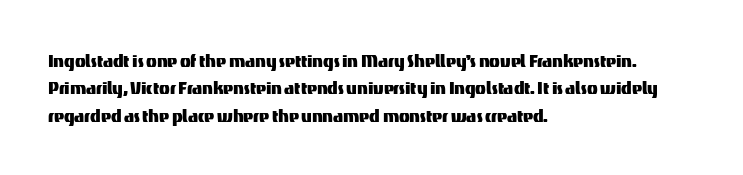
{"italic": "no", "underline": "no", "align": "left", "line_spacing_ratio": 1.24, "letter_spacing": "normal", "letter_spacing_em": 0.0, "glyph_px": 22}
